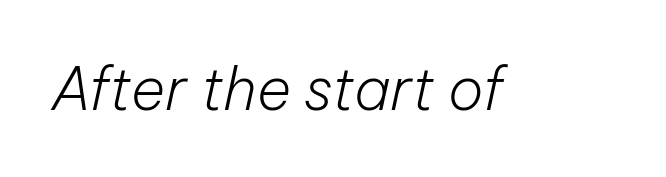
Q: Is the text bold? A: No.
Q: Is the text italic (slanted)? A: Yes, it leans right by about 12 degrees.
Q: Is the text underlined? A: No.
Q: Is the spacing between letters normal or unusually wide? A: Normal.
Q: Width (condensed, normal, or wide)? A: Normal.
Q: Stroke contrast? A: Low.
Q: x-height? A: Medium.
Q: Monospaced? A: No.
